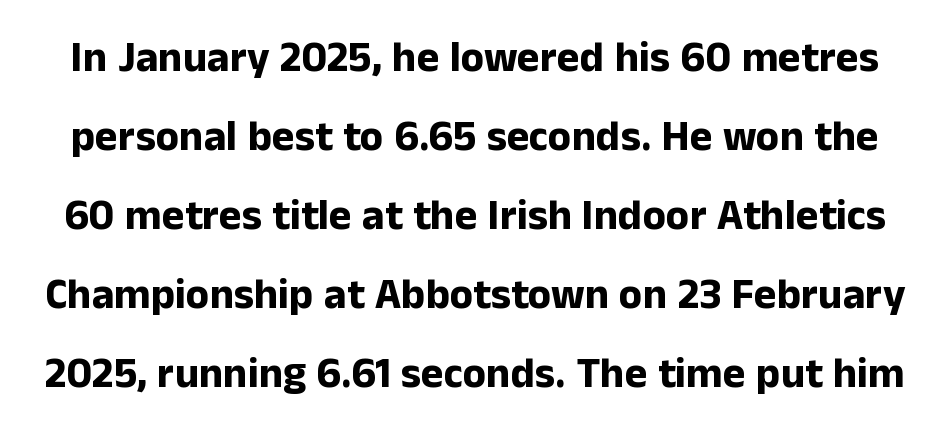
{"serif": "no", "italic": "no", "bold": "yes", "weight": "bold", "width": "normal", "stroke_contrast": "low", "x_height": "medium", "monospaced": "no", "underline": "no", "line_spacing_ratio": 1.84, "letter_spacing": "normal", "letter_spacing_em": 0.0, "glyph_px": 43}
